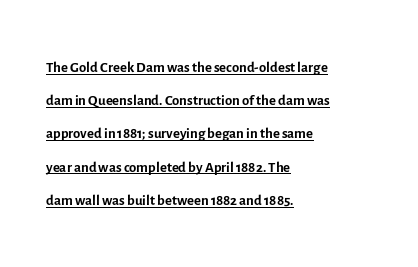
Think standard paragraph weight, or any step lighter than that. The typography opts for an upright posture over an oblique one. The rag falls on the right side of this text block. The face used here appears with an underline applied. Leading: standard. Here the glyphs are tracked normally, forming tight word shapes.
